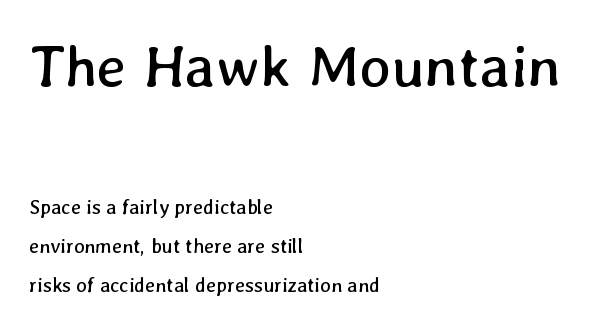
The specimen omits any rule beneath the text block's lines. These lines are rendered in a variable-pitch font. Honestly, the rows look like they've been pulled way apart. Of the two passages, the one on top uses the larger point size. Compared with typical body copy, the letter spacing here is the same. This reads as an unemphasized weight, regular at the heaviest.
